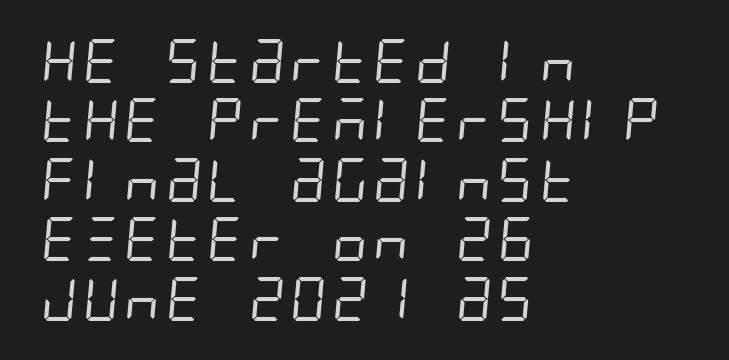
The image shows 44 px regular-weight, condensed sans-serif type; set left-aligned, normal line spacing (1.35x), normal letter spacing, not underlined; low stroke contrast and a large x-height.
